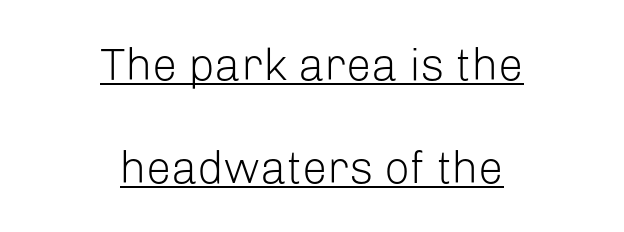
{"serif": "no", "italic": "no", "bold": "no", "weight": "light", "width": "normal", "stroke_contrast": "low", "x_height": "medium", "monospaced": "no", "underline": "yes", "align": "center", "line_spacing": "loose", "line_spacing_ratio": 2.28, "letter_spacing": "normal", "letter_spacing_em": 0.0, "glyph_px": 45}
